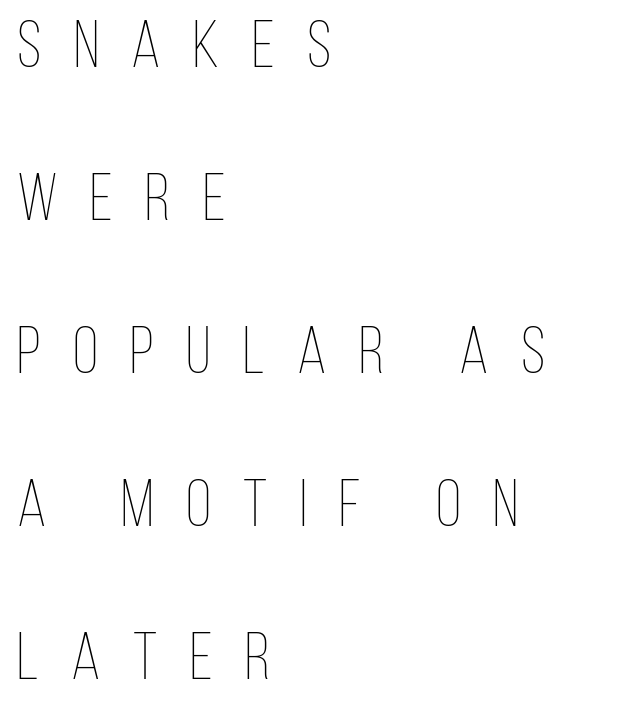
The image shows 66 px thin, condensed type, upright; set left-aligned, loose line spacing (2.32x), unusually wide letter spacing (+0.49 em), not underlined; low stroke contrast and a large x-height.
